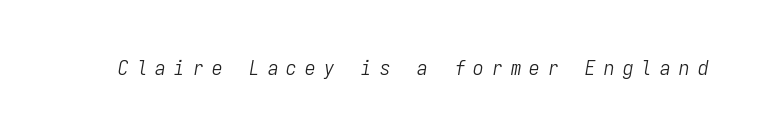
{"italic": "yes", "lean": "right", "slant_degrees": 9, "bold": "no", "underline": "no", "letter_spacing": "wide", "letter_spacing_em": 0.39, "glyph_px": 21}
